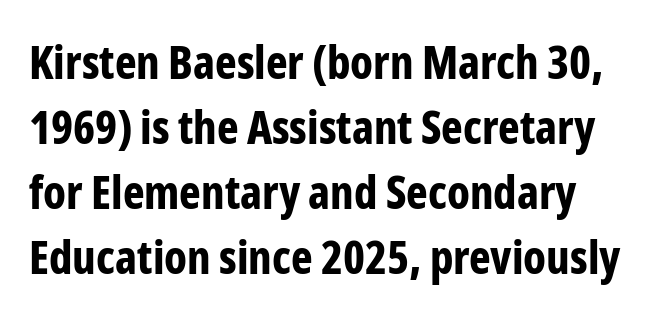
Observe the ordinary spacing: letters are neighbours, not strangers. The font is running at its bold setting. I'd call this a sans setting — the letters go barefoot. Characters remain perfectly vertical along every line. Layout note: lines flush left. Plain, unruled lines of type.
